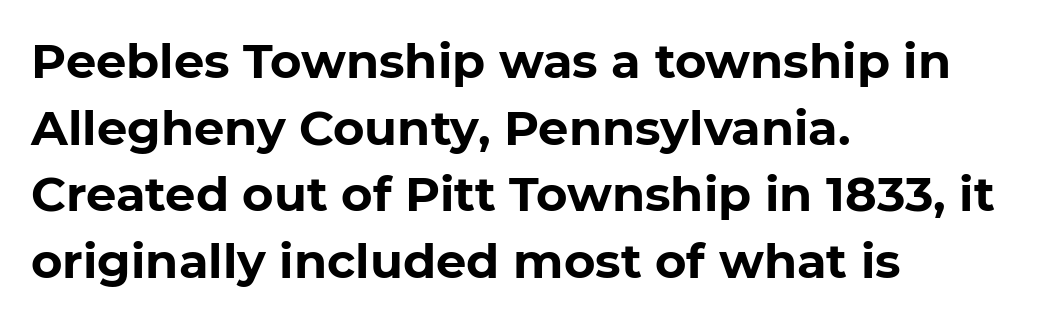
Q: Is the text bold? A: Yes.
Q: Is the text italic (slanted)? A: No, it is upright.
Q: Is the typeface a serif or a sans-serif typeface? A: Sans-serif.
Q: Is the text underlined? A: No.
Q: How is the paragraph aligned? A: Left-aligned.
Q: Is the spacing between letters normal or unusually wide? A: Normal.
Q: Is the spacing between lines tight, normal or loose? A: Normal.
Q: Width (condensed, normal, or wide)? A: Normal.
Q: Stroke contrast? A: Low.
Q: x-height? A: Medium.
Q: Monospaced? A: No.
